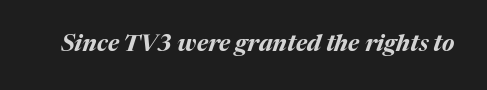
The image shows 23 px bold type, italic (leaning right); set normal letter spacing, not underlined.
